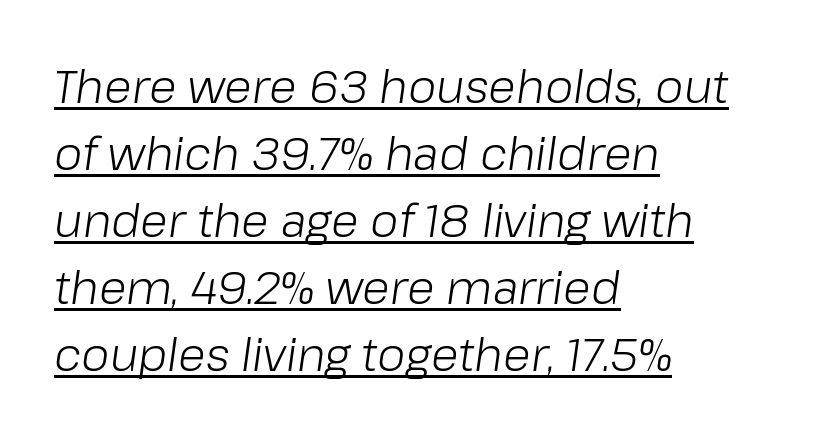
{"italic": "yes", "lean": "right", "slant_degrees": 8, "bold": "no", "weight": "light", "width": "normal", "stroke_contrast": "low", "x_height": "medium", "monospaced": "no", "underline": "yes", "align": "left", "line_spacing": "normal", "line_spacing_ratio": 1.49, "letter_spacing": "normal", "letter_spacing_em": 0.0, "glyph_px": 45}
